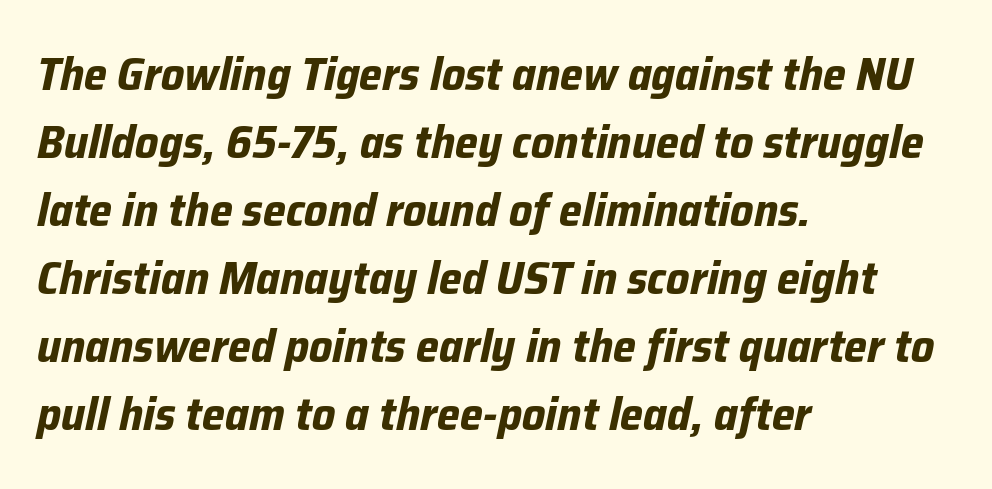
Q: Is the text bold? A: Yes.
Q: Is the text italic (slanted)? A: Yes, it leans right by about 12 degrees.
Q: Is the text underlined? A: No.
Q: How is the paragraph aligned? A: Left-aligned.
Q: Is the spacing between letters normal or unusually wide? A: Normal.
Q: Is the spacing between lines tight, normal or loose? A: Normal.
Q: Width (condensed, normal, or wide)? A: Normal.
Q: Stroke contrast? A: Low.
Q: x-height? A: Medium.
Q: Monospaced? A: No.
